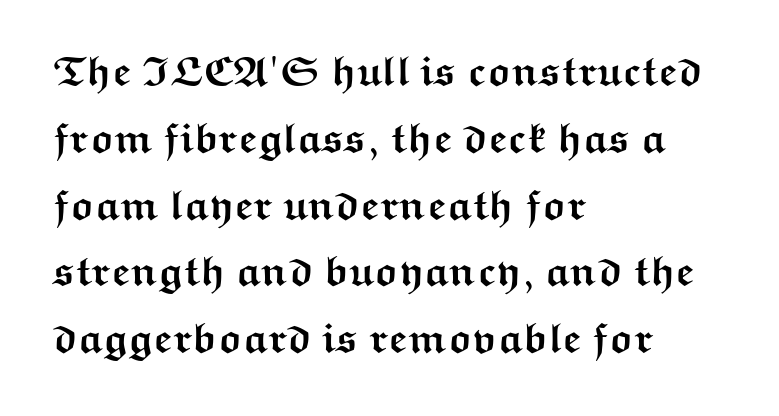
The typesetting leans heavy: a genuine bold. Typographically, this falls in the sans-serif category. Character widths vary here, with narrow letters taking less room than wide ones. Between one letter and the next there's only the usual sliver of space. A typesetter would mark this as roman, not italic.
